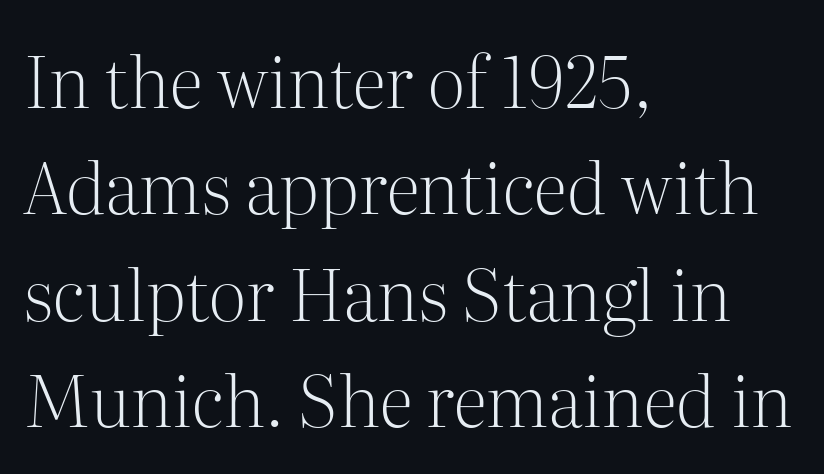
The image shows 71 px light serif type, upright; set left-aligned, normal line spacing (1.5x), normal letter spacing, not underlined; medium stroke contrast and a medium x-height.
